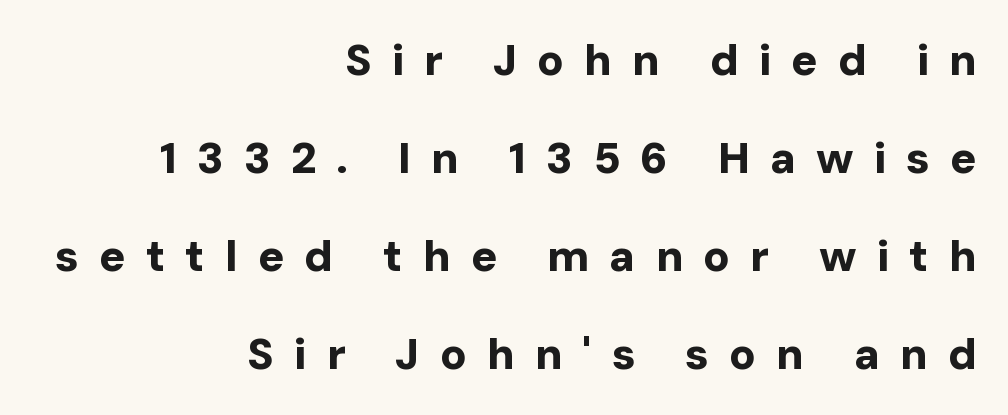
Q: Is the text bold? A: Yes.
Q: Is the text italic (slanted)? A: No, it is upright.
Q: Is the typeface a serif or a sans-serif typeface? A: Sans-serif.
Q: Is the text underlined? A: No.
Q: How is the paragraph aligned? A: Right-aligned.
Q: Is the spacing between letters normal or unusually wide? A: Unusually wide.
Q: Is the spacing between lines tight, normal or loose? A: Loose.
Q: Width (condensed, normal, or wide)? A: Normal.
Q: Stroke contrast? A: Low.
Q: x-height? A: Medium.
Q: Monospaced? A: No.
